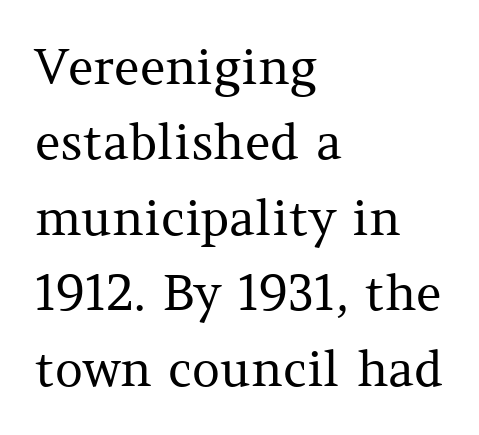
Spacing verdict: proportional, widths tailored to each character. Students, observe: this is what conventionally led text looks like. Only glyphs here, with clear space below each row. The paragraph shown leans on its left margin.
